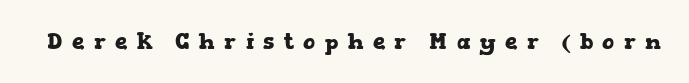
The image shows 22 px bold type, upright; set unusually wide letter spacing (+0.43 em), not underlined.
